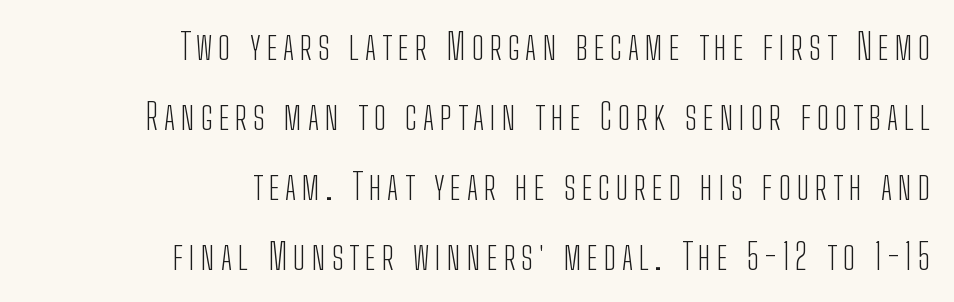
Q: Is the text bold? A: No.
Q: Is the text italic (slanted)? A: No, it is upright.
Q: Is the typeface a serif or a sans-serif typeface? A: Sans-serif.
Q: Is the text underlined? A: No.
Q: How is the paragraph aligned? A: Right-aligned.
Q: Is the spacing between lines tight, normal or loose? A: Loose.
Q: Width (condensed, normal, or wide)? A: Condensed.
Q: Stroke contrast? A: Low.
Q: x-height? A: Medium.
Q: Monospaced? A: No.
